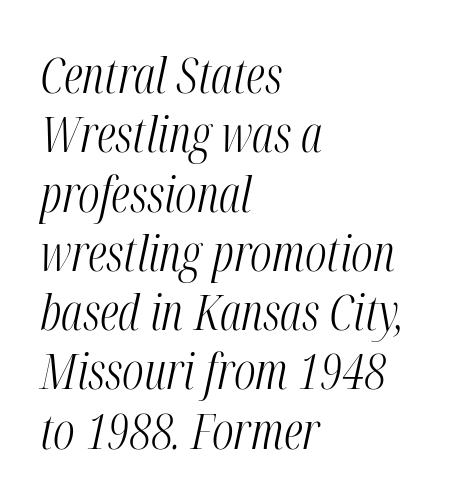
{"italic": "yes", "lean": "right", "slant_degrees": 12, "bold": "no", "weight": "light", "width": "condensed", "stroke_contrast": "medium", "x_height": "medium", "monospaced": "no", "underline": "no", "align": "left", "line_spacing_ratio": 1.21, "letter_spacing": "normal", "letter_spacing_em": 0.0, "glyph_px": 49}
